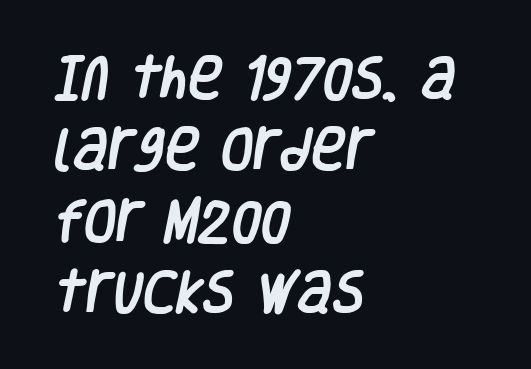
{"serif": "no", "width": "condensed", "stroke_contrast": "low", "x_height": "large", "monospaced": "no", "underline": "no", "align": "left", "line_spacing": "normal", "line_spacing_ratio": 1.52, "letter_spacing": "normal", "letter_spacing_em": 0.0, "glyph_px": 47}
